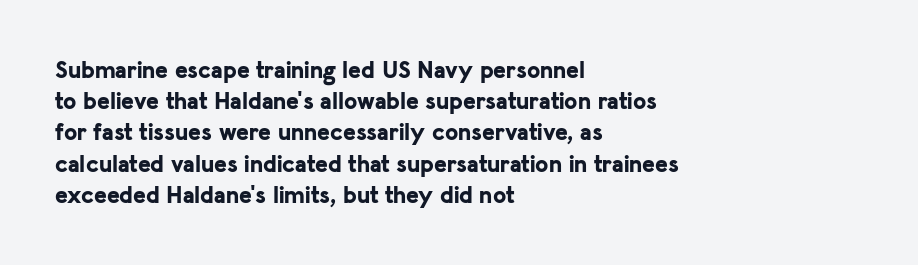
The image shows 24 px bold type, upright; set left-aligned, normal line spacing (1.3x), normal letter spacing, not underlined.
